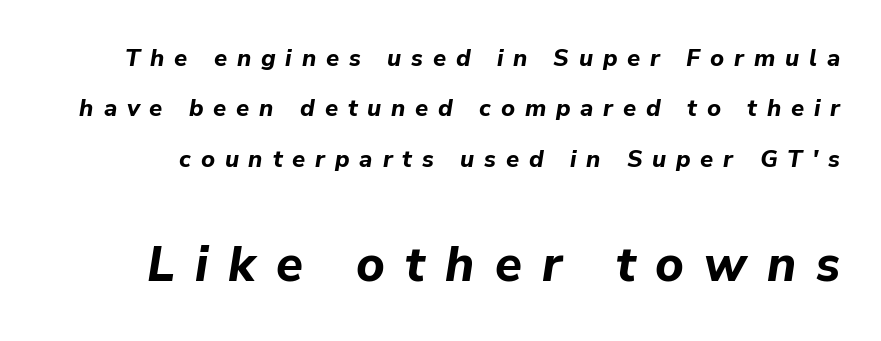
Only glyphs here, with clear space below each row. You'd pick this weight for a headline — it's a proper bold. Notice the wide empty band between every row — that's loose leading. A typesetter would mark this as italic.
